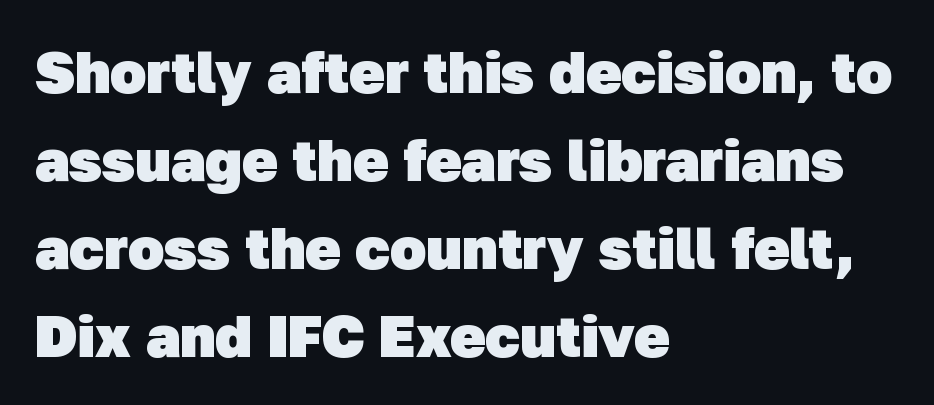
Q: Is the text bold? A: Yes.
Q: Is the typeface a serif or a sans-serif typeface? A: Sans-serif.
Q: Is the text underlined? A: No.
Q: How is the paragraph aligned? A: Left-aligned.
Q: Is the spacing between letters normal or unusually wide? A: Normal.
Q: Is the spacing between lines tight, normal or loose? A: Normal.
Q: Width (condensed, normal, or wide)? A: Normal.
Q: Stroke contrast? A: Low.
Q: x-height? A: Medium.
Q: Monospaced? A: No.
